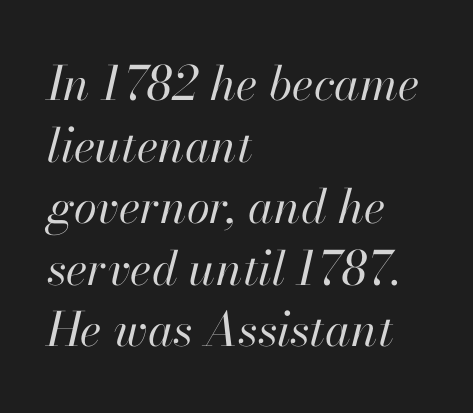
Q: Is the text bold? A: No.
Q: Is the text italic (slanted)? A: Yes, it leans right by about 13 degrees.
Q: Is the text underlined? A: No.
Q: How is the paragraph aligned? A: Left-aligned.
Q: Is the spacing between letters normal or unusually wide? A: Normal.
Q: Is the spacing between lines tight, normal or loose? A: Normal.
Q: Width (condensed, normal, or wide)? A: Normal.
Q: Stroke contrast? A: High.
Q: x-height? A: Small.
Q: Monospaced? A: No.
